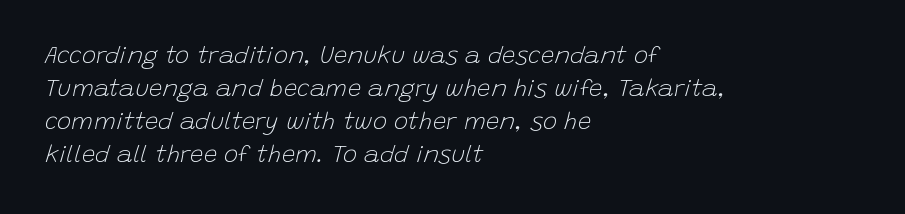
{"italic": "yes", "lean": "right", "slant_degrees": 15, "bold": "no", "underline": "no", "align": "left", "line_spacing": "normal", "line_spacing_ratio": 1.37, "letter_spacing": "normal", "letter_spacing_em": 0.0, "glyph_px": 24}
